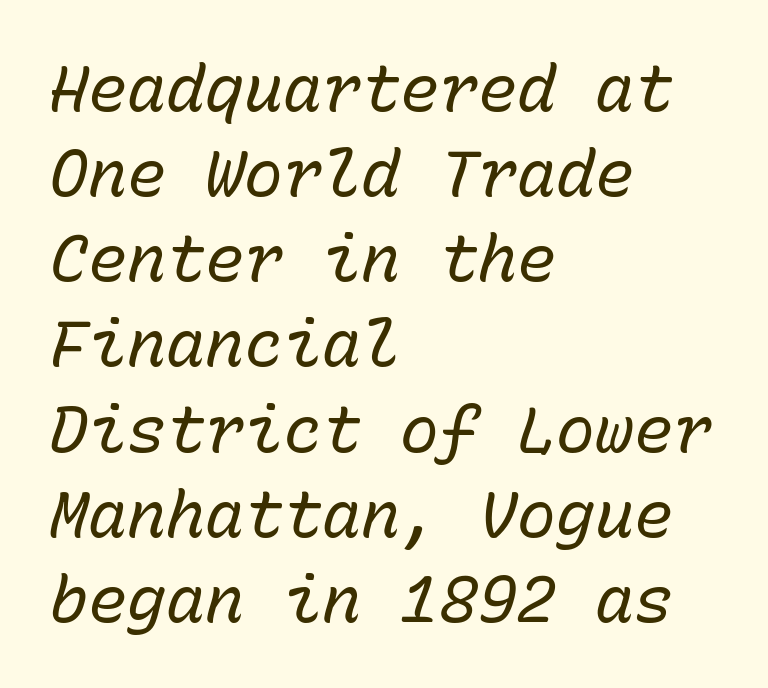
Q: Is the text bold? A: No.
Q: Is the text italic (slanted)? A: Yes, it leans right by about 15 degrees.
Q: Is the text underlined? A: No.
Q: How is the paragraph aligned? A: Left-aligned.
Q: Is the spacing between letters normal or unusually wide? A: Normal.
Q: Is the spacing between lines tight, normal or loose? A: Normal.
Q: Width (condensed, normal, or wide)? A: Normal.
Q: Stroke contrast? A: Low.
Q: x-height? A: Medium.
Q: Monospaced? A: Yes.
